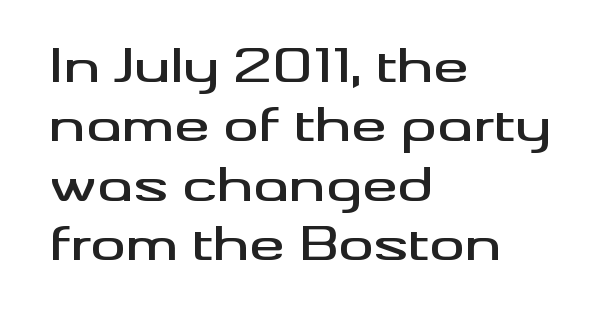
{"serif": "no", "italic": "no", "width": "wide", "stroke_contrast": "medium", "x_height": "small", "monospaced": "no", "underline": "no", "align": "left", "line_spacing": "normal", "line_spacing_ratio": 1.35, "letter_spacing": "normal", "letter_spacing_em": 0.0, "glyph_px": 44}
